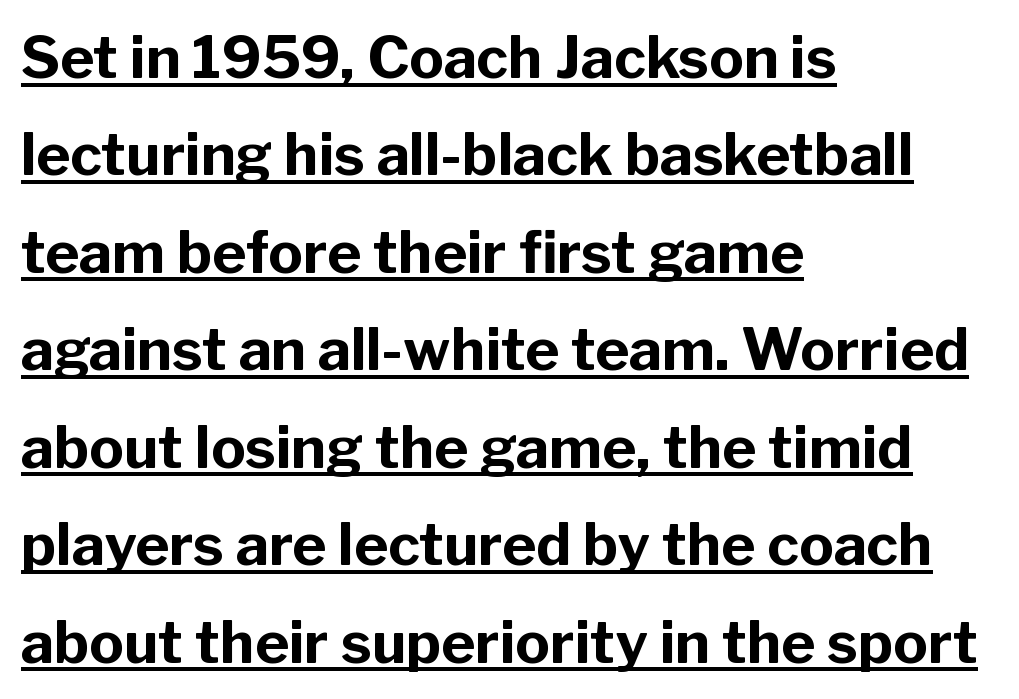
{"serif": "no", "italic": "no", "bold": "yes", "weight": "bold", "width": "normal", "stroke_contrast": "low", "x_height": "medium", "monospaced": "no", "underline": "yes", "align": "left", "line_spacing": "normal", "line_spacing_ratio": 1.68, "letter_spacing": "normal", "letter_spacing_em": 0.0, "glyph_px": 58}
